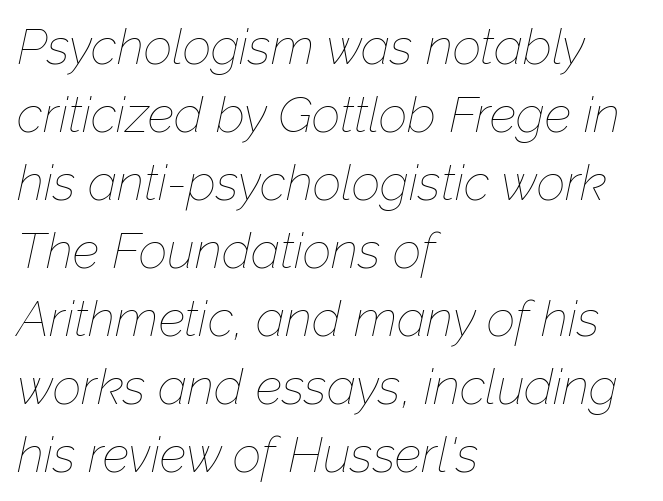
Q: Is the text bold? A: No.
Q: Is the text italic (slanted)? A: Yes, it leans right by about 12 degrees.
Q: Is the text underlined? A: No.
Q: How is the paragraph aligned? A: Left-aligned.
Q: Is the spacing between letters normal or unusually wide? A: Normal.
Q: Is the spacing between lines tight, normal or loose? A: Normal.
Q: Width (condensed, normal, or wide)? A: Normal.
Q: Stroke contrast? A: Low.
Q: x-height? A: Medium.
Q: Monospaced? A: No.
